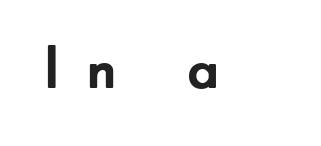
The passage shown is typed in a proportional face where columns would drift. Posture: upright roman. The string is rendered with underlining switched off. Every letter is thick-stroked: bold, no question. Letter spacing: wide. The type family on display is of the sans-serif kind.
